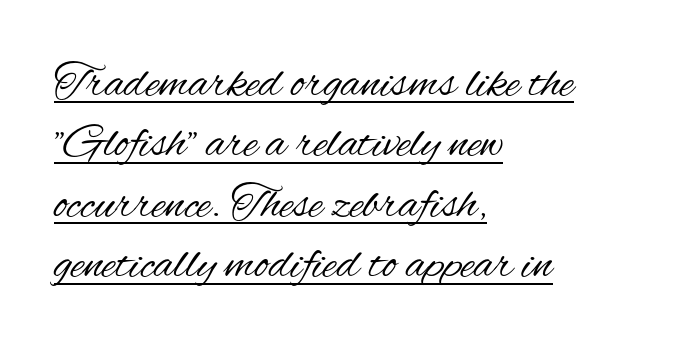
{"serif": "no", "bold": "no", "weight": "regular", "width": "condensed", "stroke_contrast": "medium", "x_height": "small", "monospaced": "no", "underline": "yes", "align": "left", "line_spacing": "normal", "line_spacing_ratio": 1.26, "letter_spacing": "normal", "letter_spacing_em": 0.0, "glyph_px": 48}
